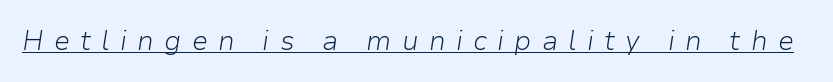
The image shows 27 px text type, italic (leaning right); set unusually wide letter spacing (+0.38 em), underlined.
